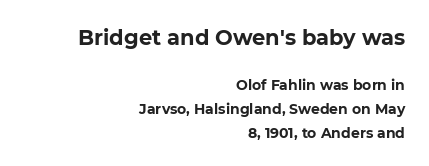
{"italic": "no", "bold": "yes", "underline": "no", "align": "right", "line_spacing": "normal", "line_spacing_ratio": 1.69, "letter_spacing": "normal", "letter_spacing_em": 0.0, "larger_block": "first", "size_ratio": 1.5, "glyph_px": 21}
